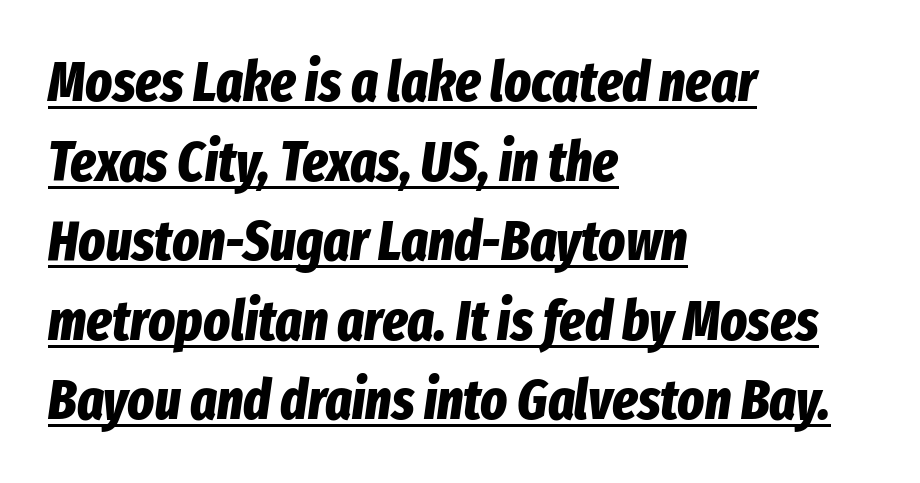
Q: Is the text bold? A: Yes.
Q: Is the text italic (slanted)? A: Yes, it leans right by about 8 degrees.
Q: Is the text underlined? A: Yes.
Q: How is the paragraph aligned? A: Left-aligned.
Q: Is the spacing between letters normal or unusually wide? A: Normal.
Q: Is the spacing between lines tight, normal or loose? A: Normal.
Q: Width (condensed, normal, or wide)? A: Condensed.
Q: Stroke contrast? A: Low.
Q: x-height? A: Medium.
Q: Monospaced? A: No.
